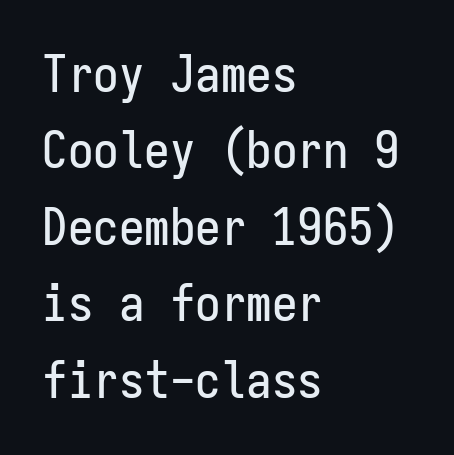
{"serif": "no", "italic": "no", "width": "condensed", "stroke_contrast": "low", "x_height": "medium", "monospaced": "yes", "underline": "no", "align": "left", "line_spacing": "normal", "line_spacing_ratio": 1.5, "letter_spacing": "normal", "letter_spacing_em": 0.0, "glyph_px": 51}
